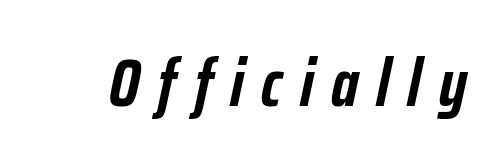
{"italic": "yes", "lean": "right", "slant_degrees": 12, "bold": "yes", "weight": "semibold", "width": "condensed", "stroke_contrast": "low", "x_height": "medium", "monospaced": "no", "underline": "no", "letter_spacing": "wide", "letter_spacing_em": 0.26, "glyph_px": 67}
